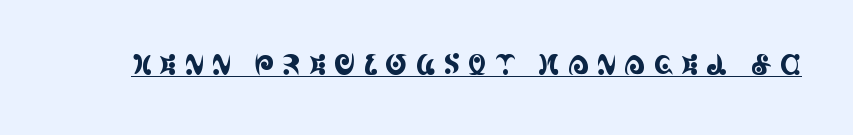
{"italic": "no", "underline": "yes", "letter_spacing": "wide", "letter_spacing_em": 0.28, "glyph_px": 27}
